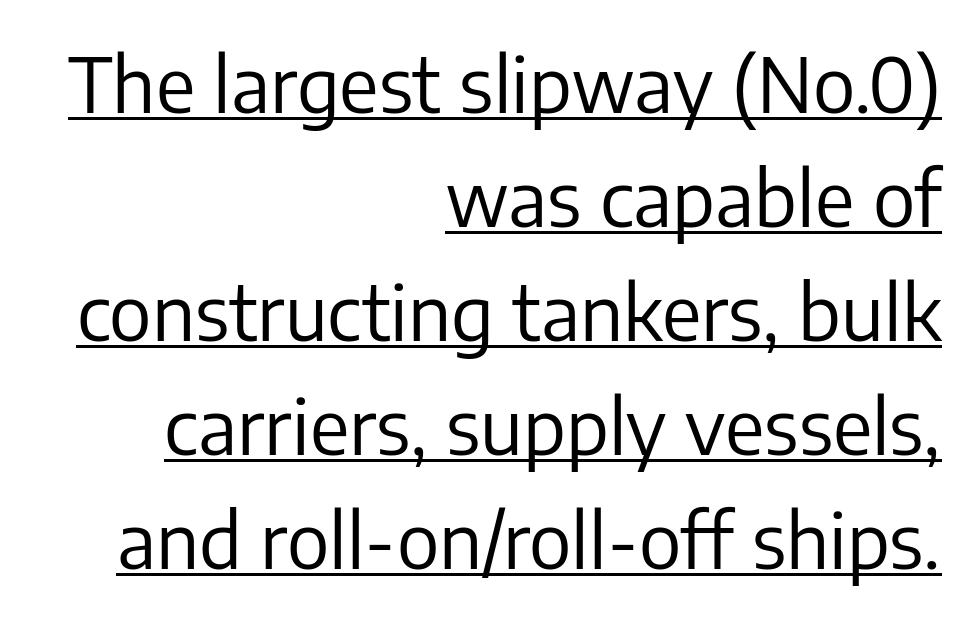
The image shows 76 px regular-weight sans-serif type, upright; set right-aligned, normal line spacing (1.5x), normal letter spacing, underlined; low stroke contrast and a medium x-height.
